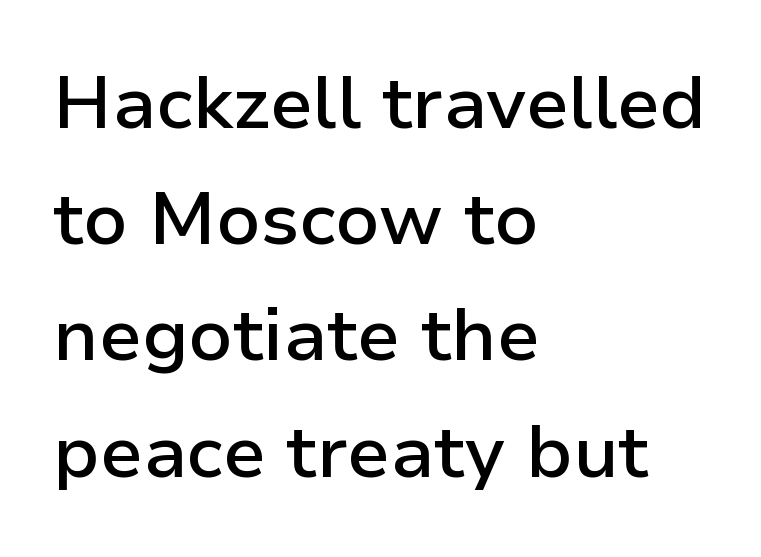
Do the characters align in a grid? No, the font is proportional. Glance below the letters and you will spot only blank space. The passage is arranged the way most books set body copy — flush left. Glyph-to-glyph distance matches everyday printed text. The typeface chosen for these lines omits serifs. Style check: upright.
